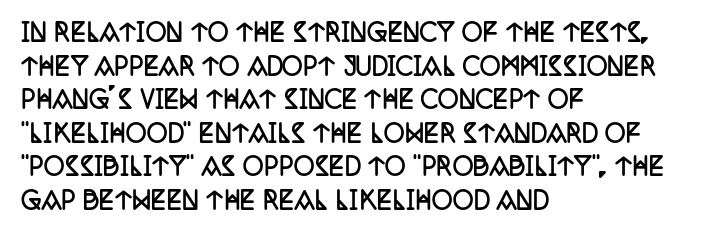
{"italic": "no", "bold": "yes", "underline": "no", "align": "left", "line_spacing": "normal", "line_spacing_ratio": 1.46, "letter_spacing": "normal", "letter_spacing_em": 0.0, "glyph_px": 23}
